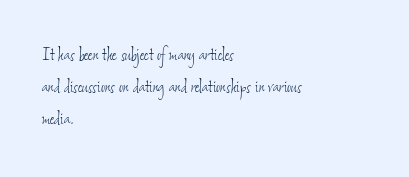
Q: Is the text bold? A: No.
Q: Is the text underlined? A: No.
Q: How is the paragraph aligned? A: Left-aligned.
Q: Is the spacing between letters normal or unusually wide? A: Normal.
Q: Is the spacing between lines tight, normal or loose? A: Normal.
